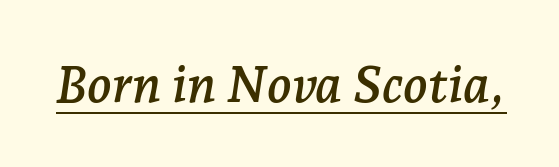
How are the letters spaced? Ordinarily, with no added tracking. These lines were composed using italics. Glance below the letters and you will spot a drawn line. Old-style or modern, the face here clearly has serifs. Varying glyph widths throughout — classic text-font behaviour.
